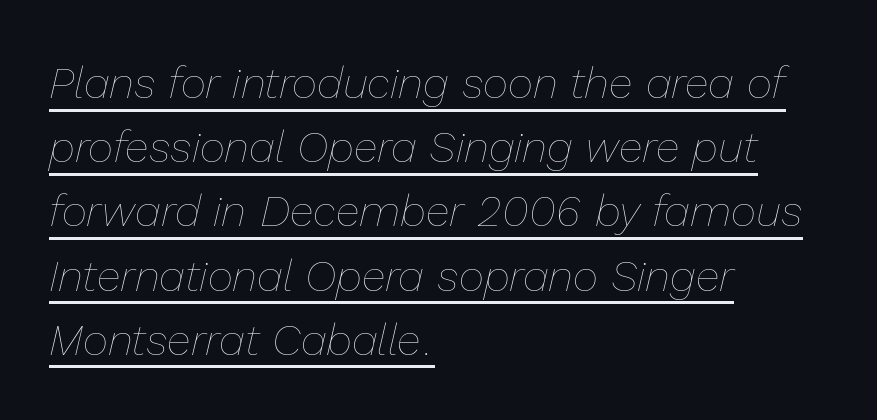
The image shows 44 px thin type, italic (leaning right); set left-aligned, normal line spacing (1.46x), normal letter spacing, underlined; low stroke contrast and a medium x-height.
